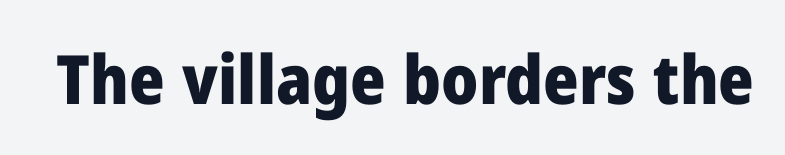
Q: Is the text bold? A: Yes.
Q: Is the text italic (slanted)? A: No, it is upright.
Q: Is the typeface a serif or a sans-serif typeface? A: Sans-serif.
Q: Is the text underlined? A: No.
Q: Is the spacing between letters normal or unusually wide? A: Normal.
Q: Width (condensed, normal, or wide)? A: Normal.
Q: Stroke contrast? A: Low.
Q: x-height? A: Medium.
Q: Monospaced? A: No.
